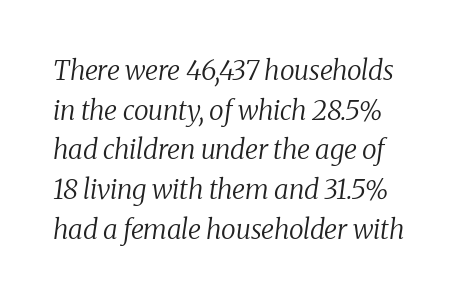
The image shows 27 px text type, italic (leaning right); set normal line spacing (1.47x), normal letter spacing, not underlined.
